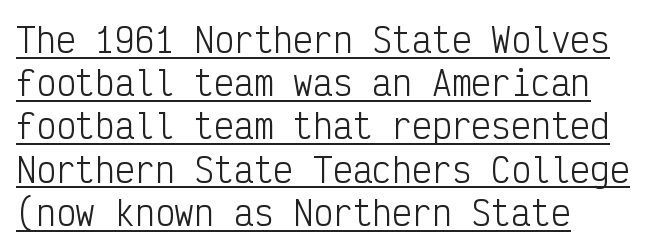
The image shows 33 px light, condensed sans-serif type, upright, monospaced; set left-aligned, normal line spacing (1.31x), normal letter spacing, underlined; low stroke contrast and a medium x-height.
